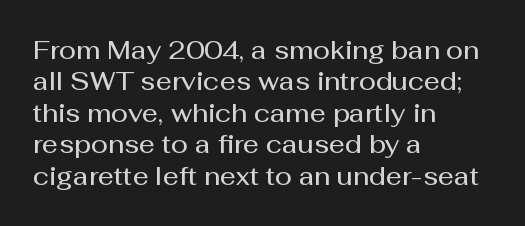
{"italic": "no", "bold": "semi", "underline": "no", "align": "left", "line_spacing": "normal", "line_spacing_ratio": 1.26, "letter_spacing": "normal", "letter_spacing_em": 0.0, "glyph_px": 25}
